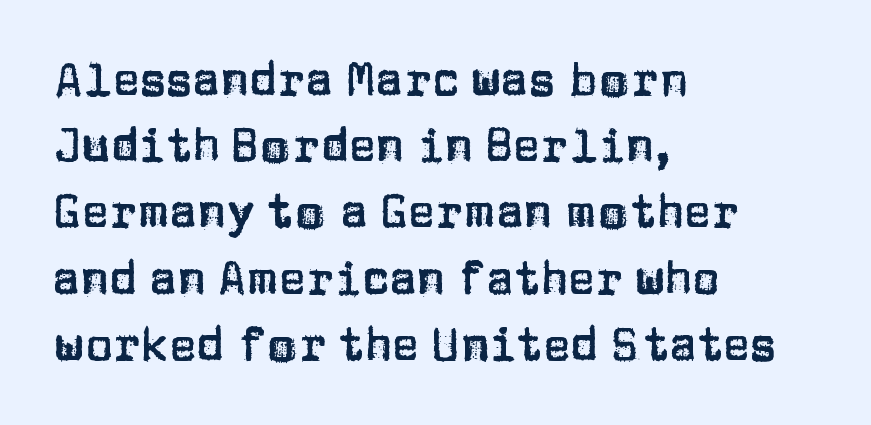
Letter spacing: default. The face used here is a sans, in the tradition of grotesques and geometrics. The passage shown is typed in a proportional face where columns would drift. Each line starts at the same left margin while the right side varies. This is roman type, the default non-slanted kind.
